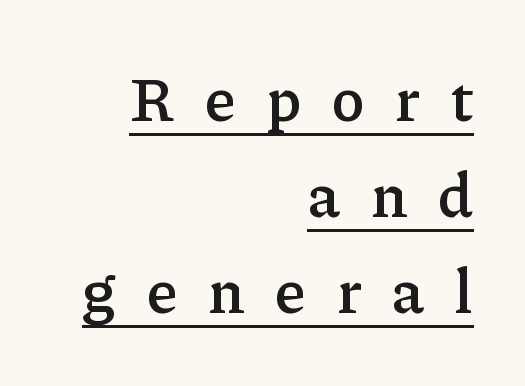
Each letter keeps its own natural width here, so spacing adapts to shape. These lines are set flush right with a ragged left edge. How heavy is the stroke? Medium-heavy — a semibold, shy of bold. Regular leading. The type family on display is of the serif kind. The passage shown has open, widely tracked lettering throughout.
